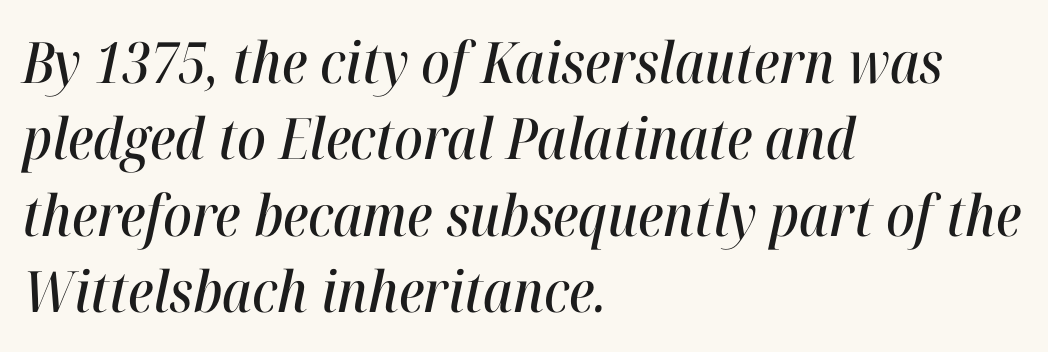
{"italic": "yes", "lean": "right", "slant_degrees": 12, "width": "condensed", "stroke_contrast": "high", "x_height": "medium", "monospaced": "no", "underline": "no", "align": "left", "line_spacing": "normal", "line_spacing_ratio": 1.34, "letter_spacing": "normal", "letter_spacing_em": 0.0, "glyph_px": 57}
